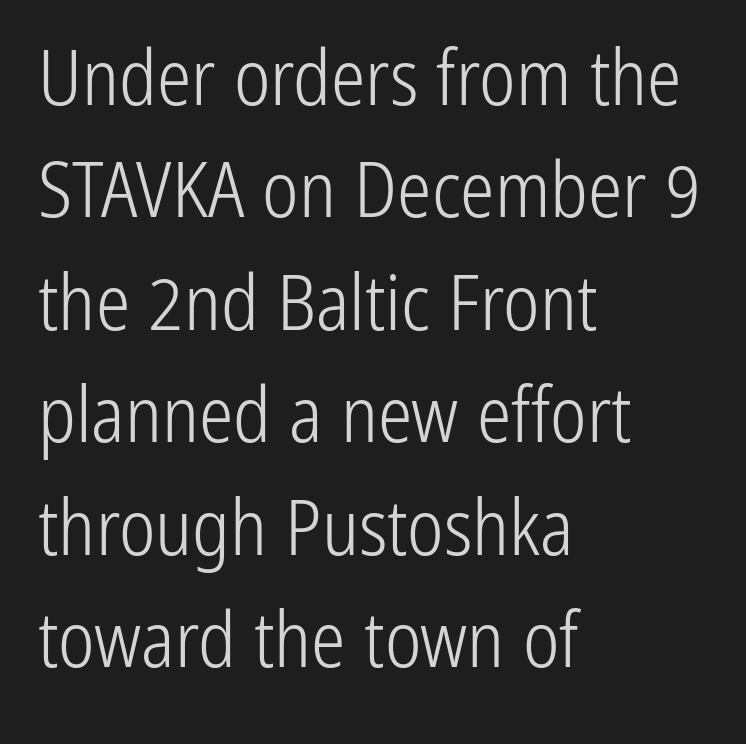
Q: Is the text bold? A: No.
Q: Is the text italic (slanted)? A: No, it is upright.
Q: Is the typeface a serif or a sans-serif typeface? A: Sans-serif.
Q: Is the text underlined? A: No.
Q: How is the paragraph aligned? A: Left-aligned.
Q: Is the spacing between letters normal or unusually wide? A: Normal.
Q: Is the spacing between lines tight, normal or loose? A: Normal.
Q: Width (condensed, normal, or wide)? A: Condensed.
Q: Stroke contrast? A: Low.
Q: x-height? A: Medium.
Q: Monospaced? A: No.
